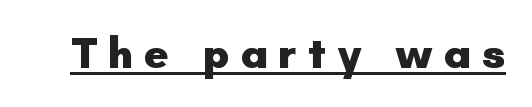
The image shows 43 px heavy sans-serif type, upright; set unusually wide letter spacing (+0.25 em), underlined; low stroke contrast and a small x-height.
